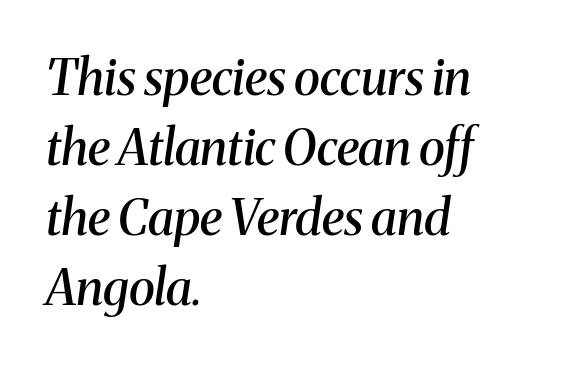
{"serif": "yes", "italic": "yes", "lean": "right", "slant_degrees": 8, "bold": "semi", "weight": "semibold", "width": "normal", "stroke_contrast": "medium", "x_height": "medium", "monospaced": "no", "underline": "no", "align": "left", "line_spacing": "normal", "line_spacing_ratio": 1.43, "letter_spacing": "normal", "letter_spacing_em": 0.0, "glyph_px": 49}
